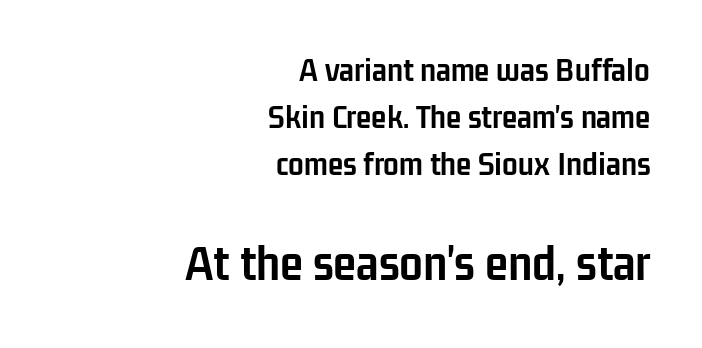
{"serif": "no", "italic": "no", "bold": "yes", "weight": "semibold", "width": "condensed", "stroke_contrast": "low", "x_height": "medium", "monospaced": "no", "underline": "no", "align": "right", "line_spacing": "normal", "line_spacing_ratio": 1.35, "letter_spacing": "normal", "letter_spacing_em": 0.0, "larger_block": "second", "size_ratio": 1.51, "glyph_px": 53}
